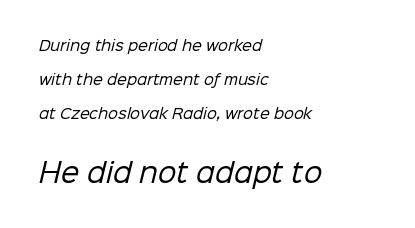
The image shows 26 px text type; set left-aligned, loose line spacing (2.42x), normal letter spacing, not underlined; the second (bottom) block is 1.86x larger.
